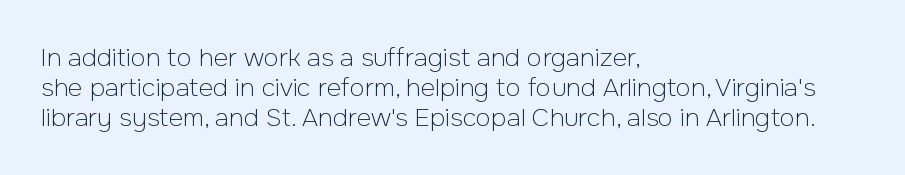
Stem width sits at or under what a default text font uses. Rendered with straight, roman letterforms. In CSS terms this would be text-align: left. Is the letter spacing exaggerated? No — it looks like the ordinary default.
